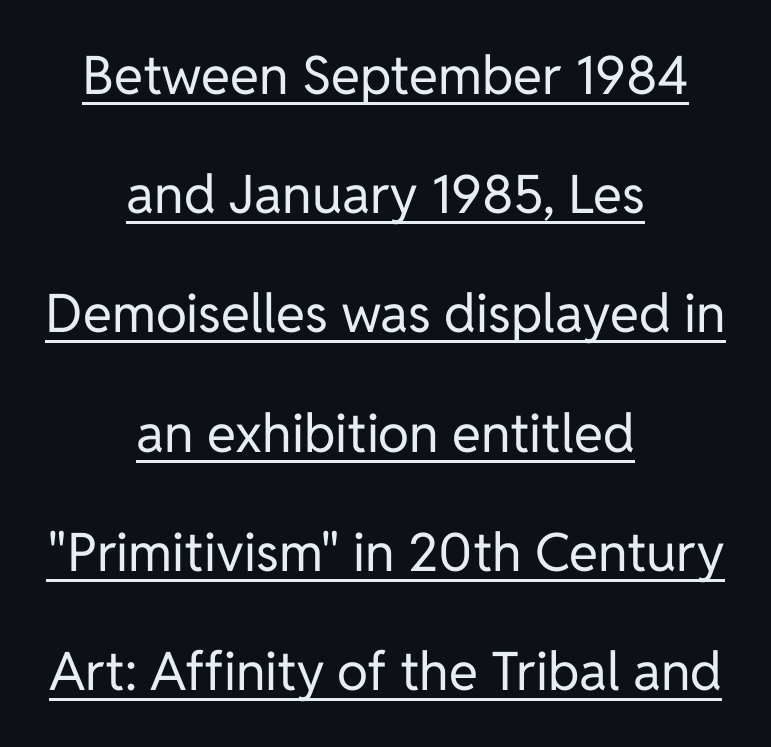
Q: Is the text bold? A: No.
Q: Is the text italic (slanted)? A: No, it is upright.
Q: Is the typeface a serif or a sans-serif typeface? A: Sans-serif.
Q: Is the text underlined? A: Yes.
Q: How is the paragraph aligned? A: Centered.
Q: Is the spacing between letters normal or unusually wide? A: Normal.
Q: Is the spacing between lines tight, normal or loose? A: Loose.
Q: Width (condensed, normal, or wide)? A: Normal.
Q: Stroke contrast? A: Low.
Q: x-height? A: Medium.
Q: Monospaced? A: No.
